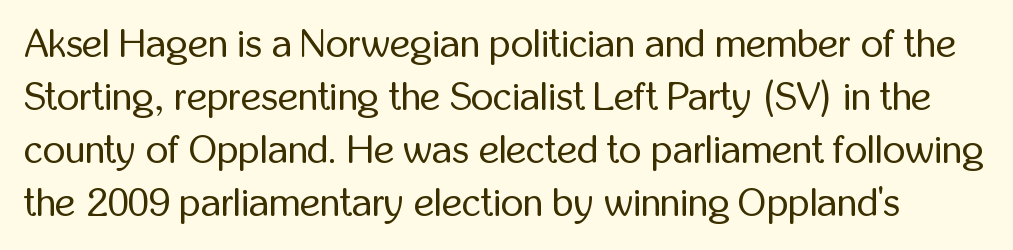
{"serif": "no", "italic": "no", "bold": "no", "weight": "regular", "width": "condensed", "stroke_contrast": "low", "x_height": "medium", "monospaced": "no", "underline": "no", "line_spacing": "normal", "line_spacing_ratio": 1.36, "letter_spacing": "normal", "letter_spacing_em": 0.0, "glyph_px": 39}
